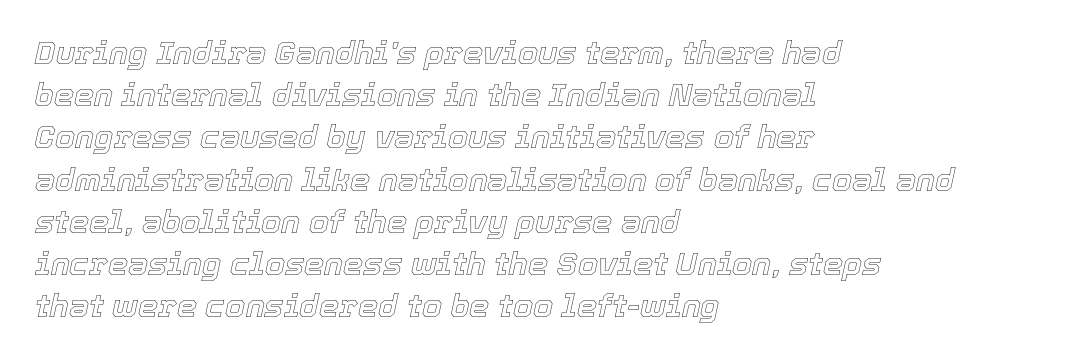
The image shows 32 px text type, italic (leaning right); set left-aligned, normal line spacing (1.32x), normal letter spacing, not underlined; a medium x-height.
